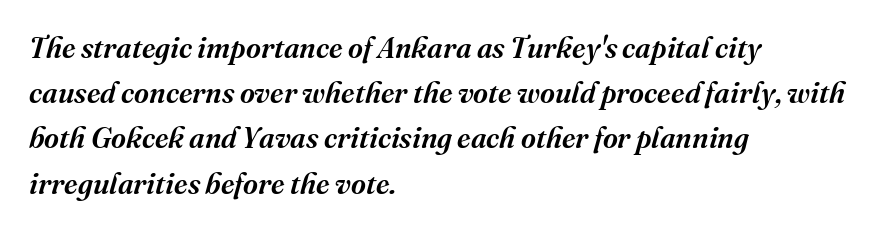
Q: Is the text bold? A: Semi-bold.
Q: Is the text italic (slanted)? A: Yes, it leans right by about 16 degrees.
Q: Is the typeface a serif or a sans-serif typeface? A: Serif.
Q: Is the text underlined? A: No.
Q: How is the paragraph aligned? A: Left-aligned.
Q: Is the spacing between letters normal or unusually wide? A: Normal.
Q: Is the spacing between lines tight, normal or loose? A: Normal.
Q: Width (condensed, normal, or wide)? A: Normal.
Q: Stroke contrast? A: Medium.
Q: x-height? A: Medium.
Q: Monospaced? A: No.
